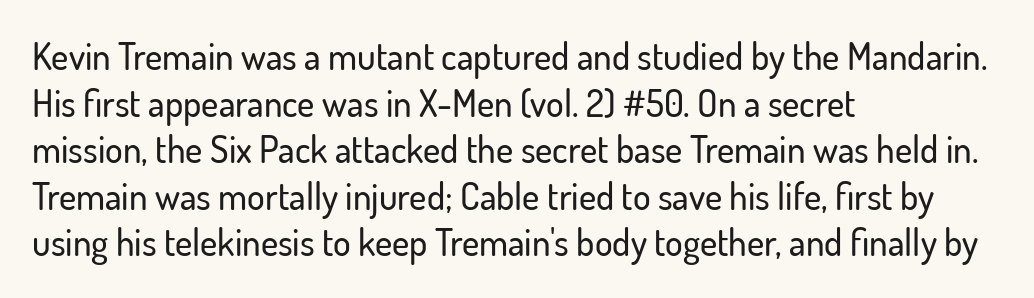
Does extra space separate the letters? No, they use regular spacing. Letters rest on an invisible, unmarked baseline. The vertical gap from one line to the next is medium. Each letter keeps its own natural width here, so spacing adapts to shape. The characters display no serif detailing; their extremities are plain. When letters stand straight like this, we call the style roman or upright.
